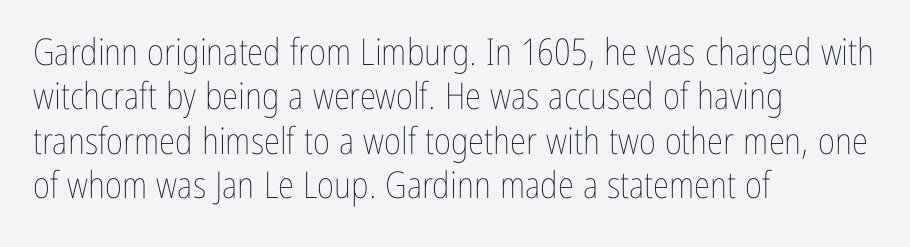
Q: Is the text bold? A: No.
Q: Is the text italic (slanted)? A: No, it is upright.
Q: Is the text underlined? A: No.
Q: How is the paragraph aligned? A: Left-aligned.
Q: Is the spacing between letters normal or unusually wide? A: Normal.
Q: Width (condensed, normal, or wide)? A: Condensed.
Q: Stroke contrast? A: Low.
Q: x-height? A: Medium.
Q: Monospaced? A: No.
